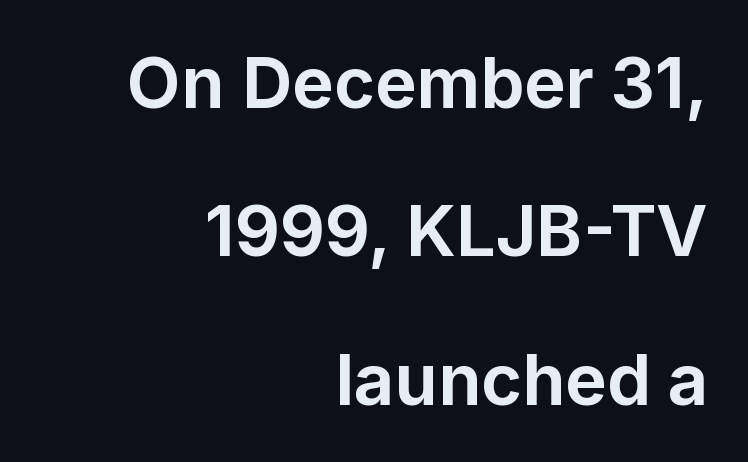
Posture: vertical. These lines are rendered in a variable-pitch font. Short and long lines alike share a common ending point at right. Students, this is bold: see how much ink each stroke carries. Lines of text with bare space underneath.
